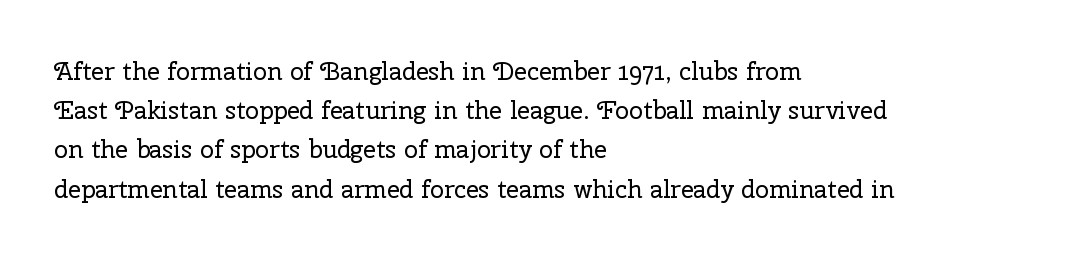
The image shows 25 px text type, upright; set left-aligned, normal line spacing (1.57x), normal letter spacing, not underlined.
